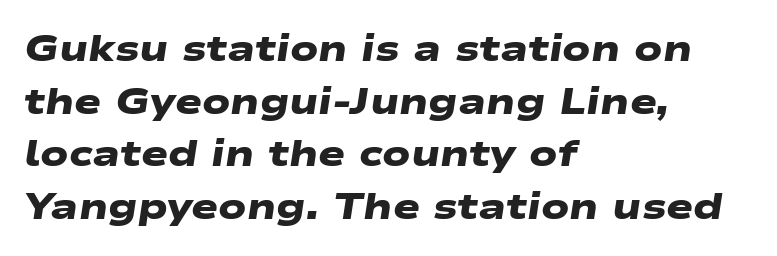
{"serif": "no", "bold": "yes", "weight": "heavy", "width": "wide", "stroke_contrast": "low", "x_height": "medium", "monospaced": "no", "underline": "no", "align": "left", "line_spacing": "normal", "line_spacing_ratio": 1.46, "letter_spacing": "normal", "letter_spacing_em": 0.0, "glyph_px": 36}
